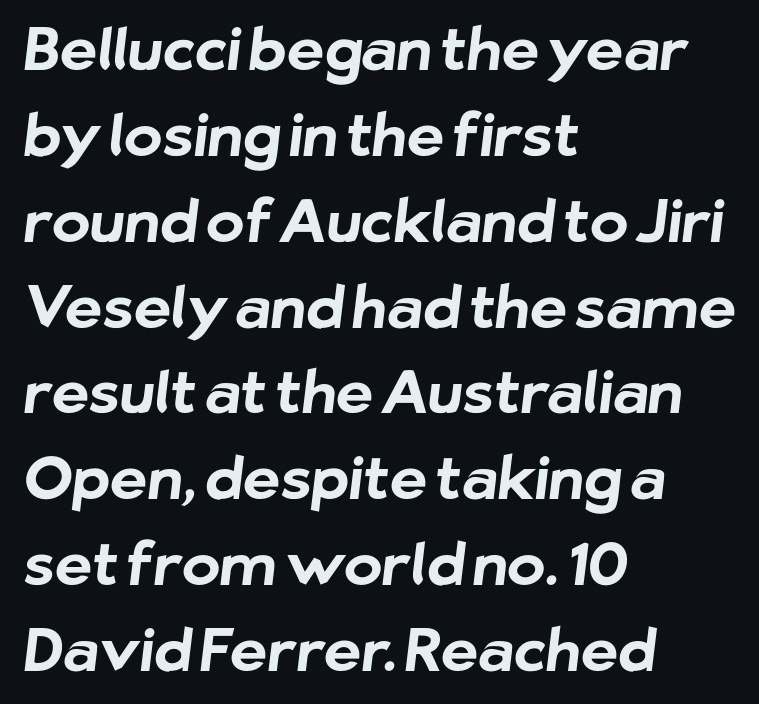
The image shows 58 px bold sans-serif type; set left-aligned, normal line spacing (1.48x), normal letter spacing, not underlined; low stroke contrast and a medium x-height.
